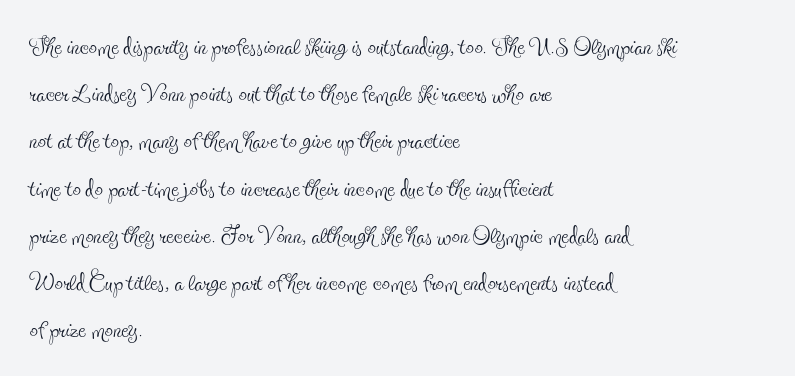
Q: Is the text bold? A: No.
Q: Is the typeface a serif or a sans-serif typeface? A: Serif.
Q: Is the text underlined? A: No.
Q: How is the paragraph aligned? A: Left-aligned.
Q: Is the spacing between letters normal or unusually wide? A: Normal.
Q: Is the spacing between lines tight, normal or loose? A: Normal.
Q: Width (condensed, normal, or wide)? A: Condensed.
Q: x-height? A: Small.
Q: Monospaced? A: No.
